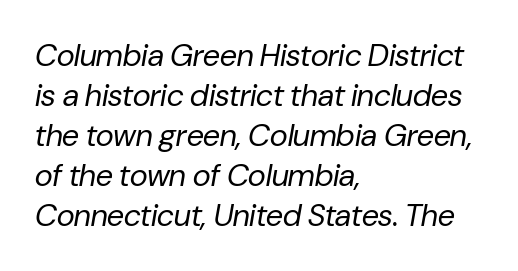
The face used here is proportionally spaced, like ordinary book or web type. Inter-character spacing is left at the font's built-in metrics. The letterforms sit at book weight or below. Notice how the passage keeps a crisp vertical edge on the left only. The strip under each line holds only bare page.
